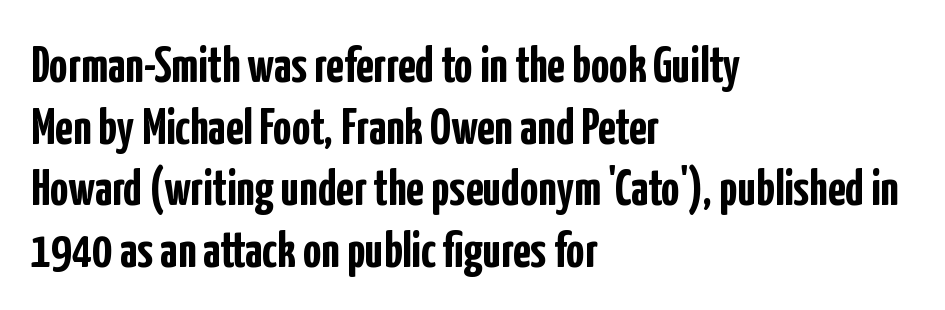
The image shows 51 px semibold, condensed sans-serif type, upright; set left-aligned, line spacing 1.21x, normal letter spacing, not underlined; low stroke contrast and a medium x-height.
